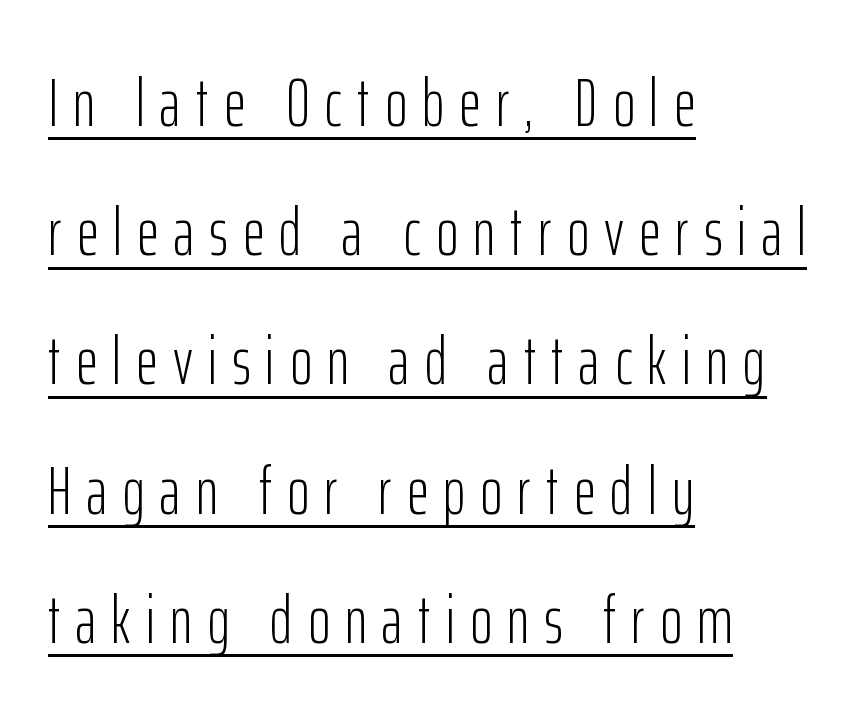
{"serif": "no", "italic": "no", "bold": "no", "weight": "light", "width": "condensed", "stroke_contrast": "low", "x_height": "medium", "monospaced": "no", "underline": "yes", "align": "left", "line_spacing": "loose", "line_spacing_ratio": 1.9, "letter_spacing": "wide", "letter_spacing_em": 0.22, "glyph_px": 68}
